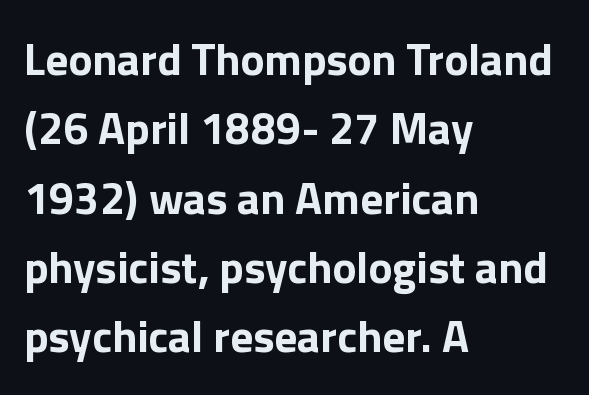
The image shows 45 px bold sans-serif type, upright; set left-aligned, normal line spacing (1.54x), normal letter spacing, not underlined; low stroke contrast and a medium x-height.
